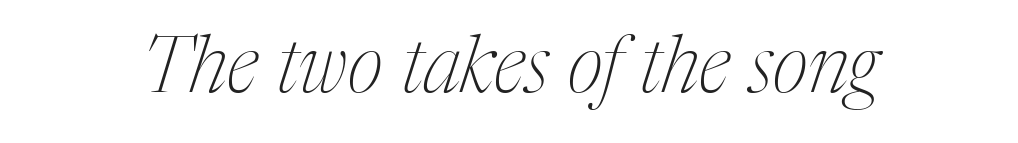
Q: Is the text bold? A: No.
Q: Is the text italic (slanted)? A: Yes, it leans right by about 17 degrees.
Q: Is the typeface a serif or a sans-serif typeface? A: Serif.
Q: Is the text underlined? A: No.
Q: Is the spacing between letters normal or unusually wide? A: Normal.
Q: Width (condensed, normal, or wide)? A: Condensed.
Q: Stroke contrast? A: Medium.
Q: x-height? A: Medium.
Q: Monospaced? A: No.
